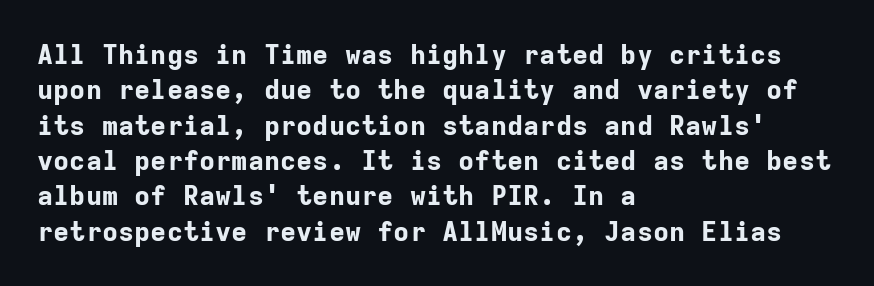
A clean baseline with only descenders dipping below it. These lines stack with their left ends in a neat column. Regular leading. Pretty heavy lettering here — definitely bold. Does extra space separate the letters? No, they use regular spacing.
